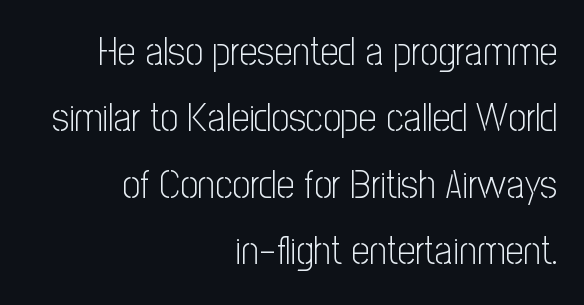
The image shows 40 px light, condensed sans-serif type, upright; set right-aligned, normal line spacing (1.66x), normal letter spacing, not underlined; low stroke contrast and a medium x-height.
